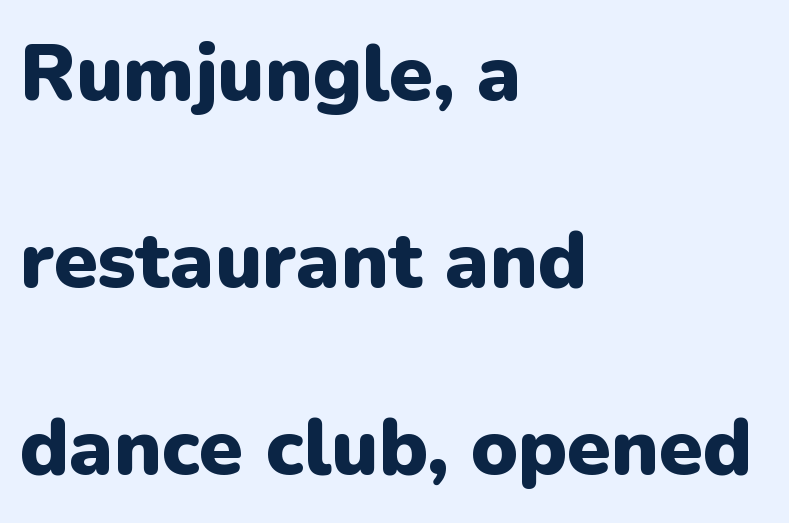
{"serif": "no", "italic": "no", "bold": "yes", "weight": "heavy", "width": "normal", "stroke_contrast": "low", "x_height": "medium", "monospaced": "no", "underline": "no", "align": "left", "line_spacing": "loose", "line_spacing_ratio": 2.37, "letter_spacing": "normal", "letter_spacing_em": 0.0, "glyph_px": 79}
